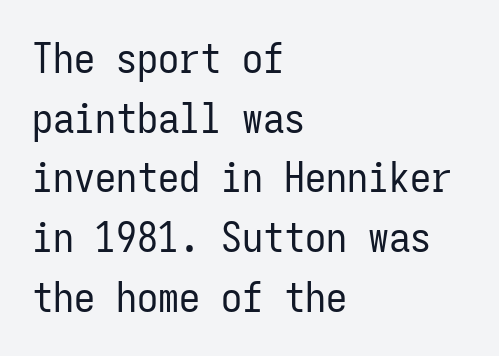
Q: Is the text bold? A: No.
Q: Is the text italic (slanted)? A: No, it is upright.
Q: Is the typeface a serif or a sans-serif typeface? A: Sans-serif.
Q: Is the text underlined? A: No.
Q: How is the paragraph aligned? A: Left-aligned.
Q: Is the spacing between letters normal or unusually wide? A: Normal.
Q: Is the spacing between lines tight, normal or loose? A: Normal.
Q: Width (condensed, normal, or wide)? A: Condensed.
Q: Stroke contrast? A: Low.
Q: x-height? A: Medium.
Q: Monospaced? A: Yes.
